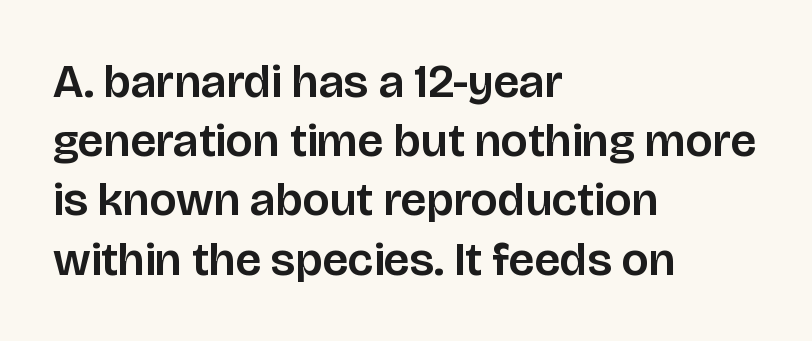
Q: Is the text italic (slanted)? A: No, it is upright.
Q: Is the typeface a serif or a sans-serif typeface? A: Sans-serif.
Q: Is the text underlined? A: No.
Q: How is the paragraph aligned? A: Left-aligned.
Q: Is the spacing between letters normal or unusually wide? A: Normal.
Q: Is the spacing between lines tight, normal or loose? A: Normal.
Q: Width (condensed, normal, or wide)? A: Normal.
Q: Stroke contrast? A: Low.
Q: x-height? A: Large.
Q: Monospaced? A: No.
